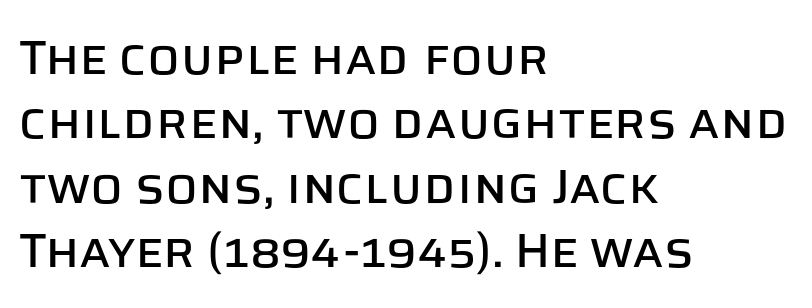
The image shows 48 px sans-serif type, upright; set left-aligned, normal line spacing (1.34x), normal letter spacing, not underlined; low stroke contrast and a large x-height.
